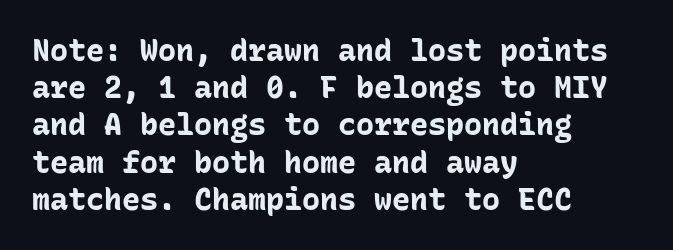
The image shows 30 px bold sans-serif type, upright, monospaced; set left-aligned, line spacing 1.24x, normal letter spacing, not underlined; low stroke contrast and a medium x-height.
